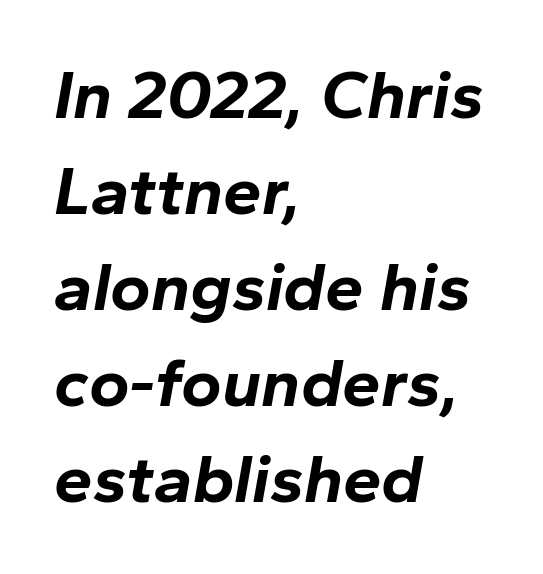
Slant detected: the letters are inclined. The rendering uses natural spacing where letterforms have individual widths. The rows are spaced the way most documents space them. You'd pick this weight for a headline — it's a proper bold. The lines are quadded left. Rule under the text: the space is simply empty.
